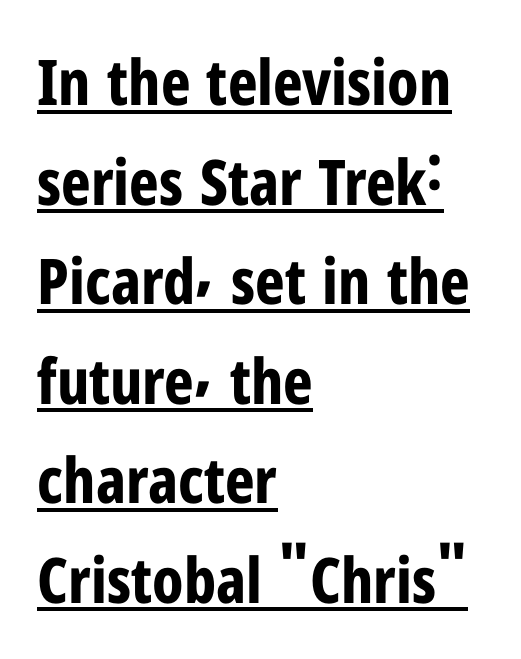
Q: Is the text bold? A: Yes.
Q: Is the text italic (slanted)? A: No, it is upright.
Q: Is the typeface a serif or a sans-serif typeface? A: Sans-serif.
Q: Is the text underlined? A: Yes.
Q: How is the paragraph aligned? A: Left-aligned.
Q: Is the spacing between letters normal or unusually wide? A: Normal.
Q: Is the spacing between lines tight, normal or loose? A: Normal.
Q: Width (condensed, normal, or wide)? A: Condensed.
Q: Stroke contrast? A: Low.
Q: x-height? A: Medium.
Q: Monospaced? A: No.
